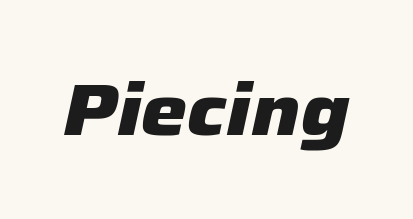
The image shows 74 px heavy type, italic (leaning right); set normal letter spacing, not underlined; low stroke contrast and a medium x-height.
